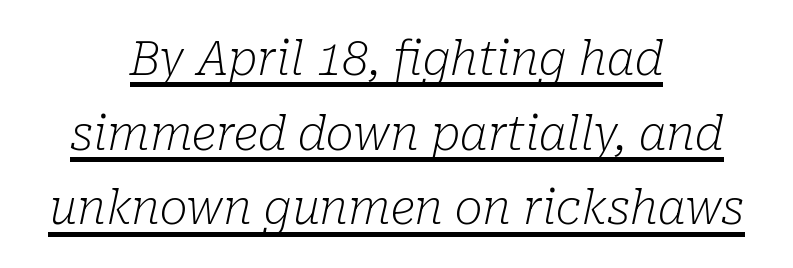
The image shows 47 px light serif type, italic (leaning right); set centered, normal line spacing (1.59x), normal letter spacing, underlined; low stroke contrast and a medium x-height.
